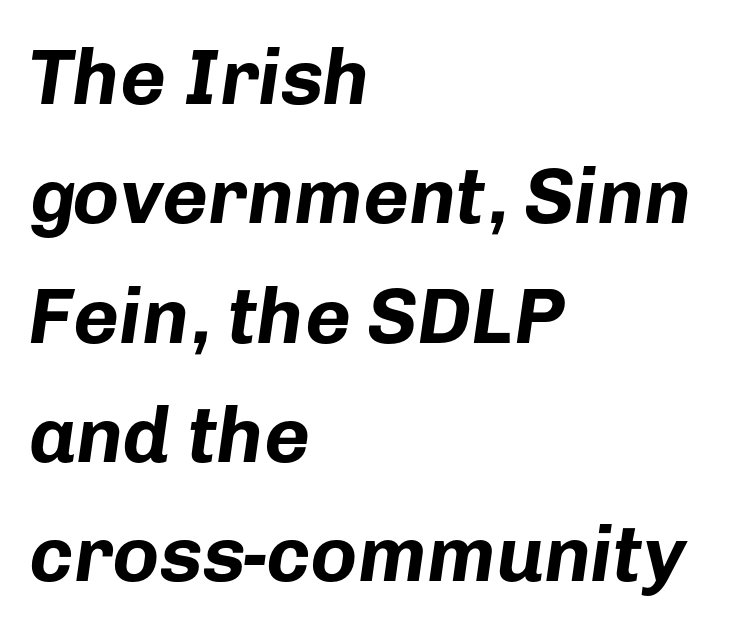
The image shows 79 px bold type, italic (leaning right); set left-aligned, normal line spacing (1.51x), normal letter spacing, not underlined; low stroke contrast and a medium x-height.
